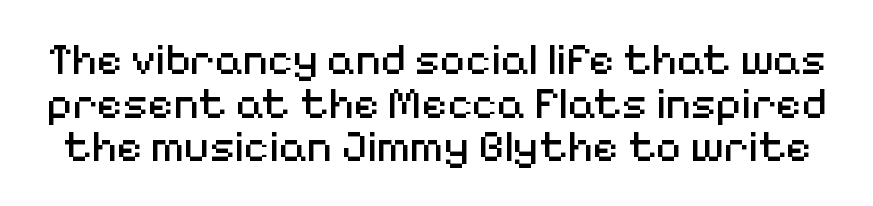
Q: Is the text bold? A: No.
Q: Is the text italic (slanted)? A: No, it is upright.
Q: Is the typeface a serif or a sans-serif typeface? A: Sans-serif.
Q: Is the text underlined? A: No.
Q: Is the spacing between letters normal or unusually wide? A: Normal.
Q: Is the spacing between lines tight, normal or loose? A: Tight.
Q: Width (condensed, normal, or wide)? A: Normal.
Q: Stroke contrast? A: Medium.
Q: x-height? A: Medium.
Q: Monospaced? A: No.
